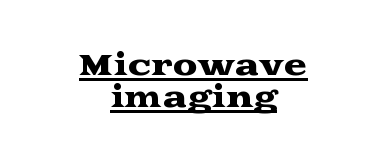
{"serif": "yes", "italic": "no", "width": "wide", "stroke_contrast": "medium", "x_height": "medium", "monospaced": "no", "underline": "yes", "align": "center", "line_spacing": "tight", "line_spacing_ratio": 1.13, "letter_spacing": "normal", "letter_spacing_em": 0.0, "glyph_px": 28}
